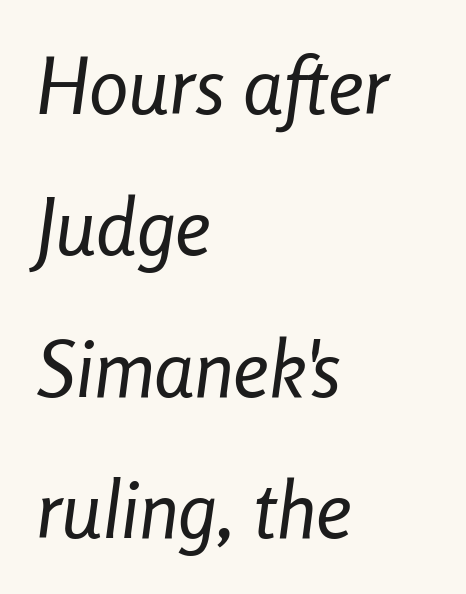
Q: Is the text bold? A: No.
Q: Is the text italic (slanted)? A: Yes, it leans right by about 8 degrees.
Q: Is the text underlined? A: No.
Q: How is the paragraph aligned? A: Left-aligned.
Q: Is the spacing between letters normal or unusually wide? A: Normal.
Q: Width (condensed, normal, or wide)? A: Condensed.
Q: Stroke contrast? A: Low.
Q: x-height? A: Medium.
Q: Monospaced? A: No.
